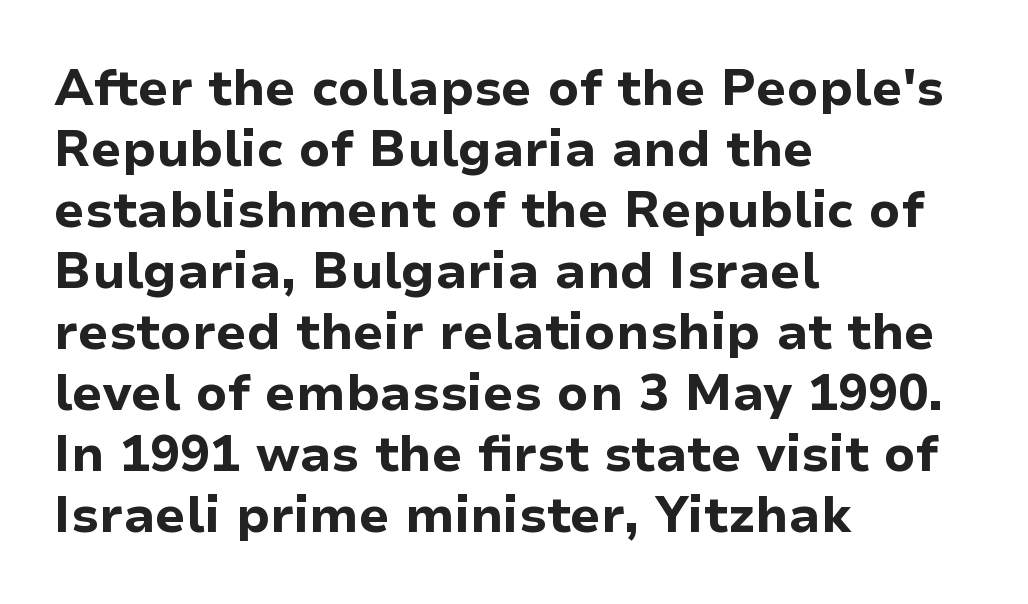
{"serif": "no", "italic": "no", "bold": "yes", "weight": "bold", "width": "normal", "stroke_contrast": "low", "x_height": "medium", "monospaced": "no", "underline": "no", "align": "left", "line_spacing_ratio": 1.22, "letter_spacing": "normal", "letter_spacing_em": 0.0, "glyph_px": 50}
